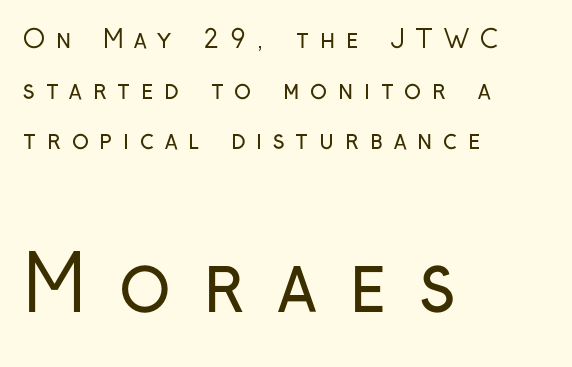
The image shows 76 px regular-weight, condensed sans-serif type, upright; set left-aligned, loose line spacing (2.03x), unusually wide letter spacing (+0.43 em), not underlined; the second (bottom) block is 3.04x larger; low stroke contrast and a medium x-height.
